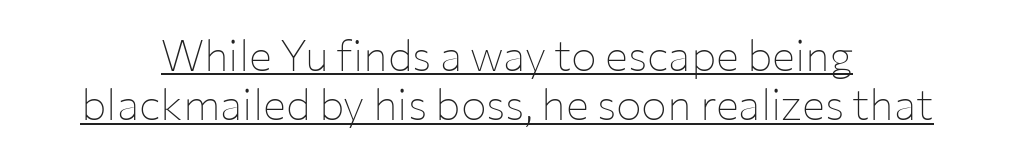
Q: Is the text bold? A: No.
Q: Is the text italic (slanted)? A: No, it is upright.
Q: Is the typeface a serif or a sans-serif typeface? A: Sans-serif.
Q: Is the text underlined? A: Yes.
Q: How is the paragraph aligned? A: Centered.
Q: Is the spacing between letters normal or unusually wide? A: Normal.
Q: Is the spacing between lines tight, normal or loose? A: Tight.
Q: Width (condensed, normal, or wide)? A: Normal.
Q: Stroke contrast? A: Low.
Q: x-height? A: Medium.
Q: Monospaced? A: No.
